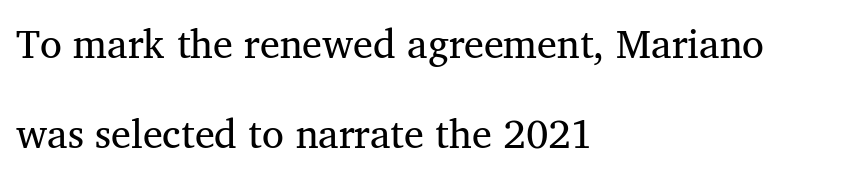
{"serif": "yes", "bold": "no", "weight": "regular", "width": "normal", "stroke_contrast": "medium", "x_height": "medium", "monospaced": "no", "underline": "no", "align": "left", "line_spacing": "loose", "line_spacing_ratio": 2.26, "letter_spacing": "normal", "letter_spacing_em": 0.0, "glyph_px": 40}
